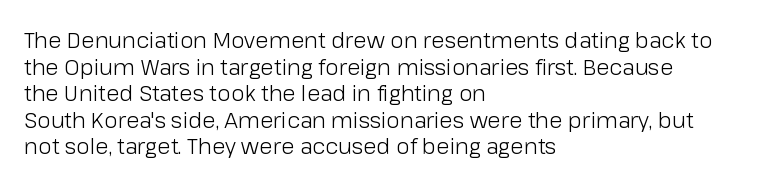
The face used here is rendered with its standard letterfit. The rag falls on the right side of this text block. The typeface has the unassuming heft of standard copy or less. Italic: no, the glyphs are upright roman.
